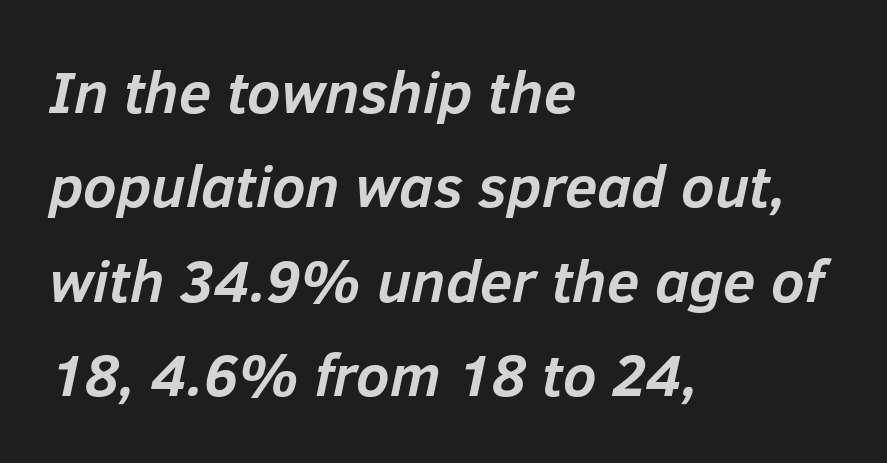
{"italic": "yes", "lean": "right", "slant_degrees": 12, "bold": "yes", "weight": "semibold", "width": "normal", "stroke_contrast": "low", "x_height": "medium", "monospaced": "no", "underline": "no", "align": "left", "line_spacing": "normal", "line_spacing_ratio": 1.6, "letter_spacing": "normal", "letter_spacing_em": 0.0, "glyph_px": 59}
